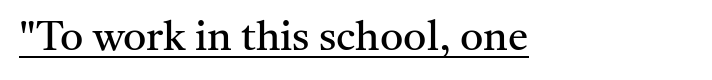
Old-style or modern, the face here clearly has serifs. The specimen reads as upright at a glance. A typesetter would call this proportional, since set widths differ per character. Letter spacing: default.
